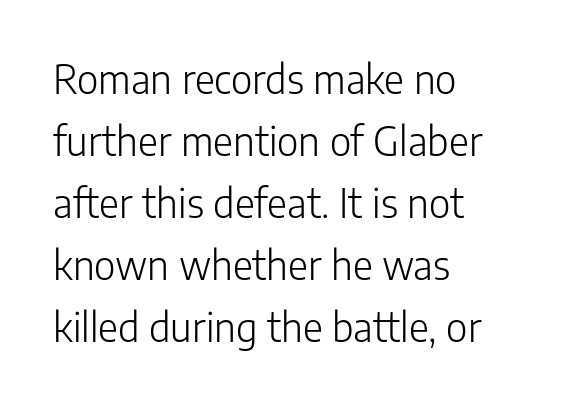
Q: Is the text bold? A: No.
Q: Is the text italic (slanted)? A: No, it is upright.
Q: Is the typeface a serif or a sans-serif typeface? A: Sans-serif.
Q: Is the text underlined? A: No.
Q: How is the paragraph aligned? A: Left-aligned.
Q: Is the spacing between letters normal or unusually wide? A: Normal.
Q: Is the spacing between lines tight, normal or loose? A: Normal.
Q: Width (condensed, normal, or wide)? A: Normal.
Q: Stroke contrast? A: Low.
Q: x-height? A: Medium.
Q: Monospaced? A: No.
